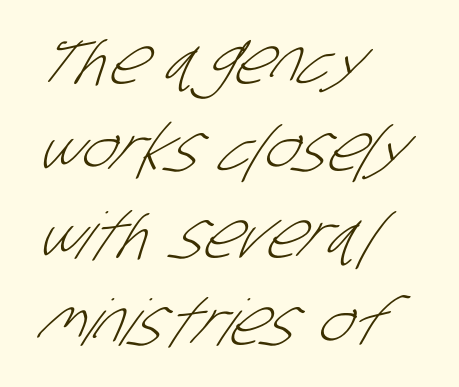
Q: Is the text bold? A: No.
Q: Is the typeface a serif or a sans-serif typeface? A: Sans-serif.
Q: Is the text underlined? A: No.
Q: How is the paragraph aligned? A: Left-aligned.
Q: Is the spacing between letters normal or unusually wide? A: Normal.
Q: Is the spacing between lines tight, normal or loose? A: Normal.
Q: Width (condensed, normal, or wide)? A: Condensed.
Q: Stroke contrast? A: Low.
Q: x-height? A: Large.
Q: Monospaced? A: No.
